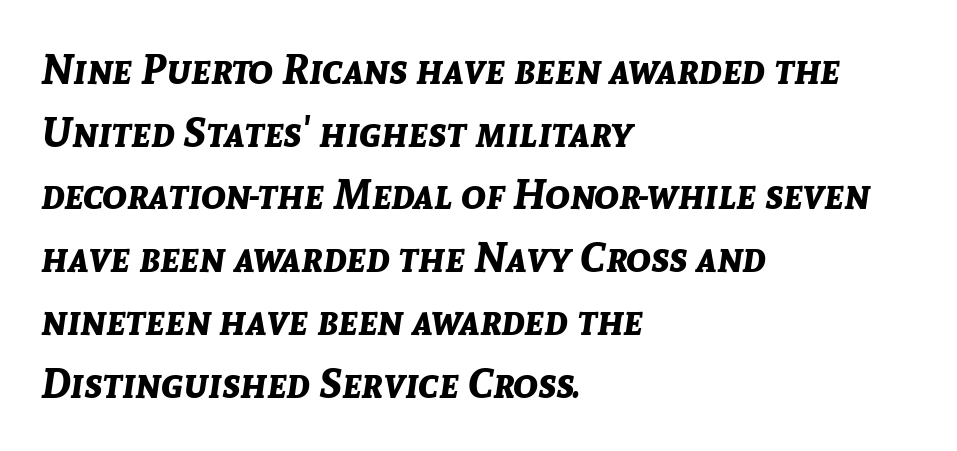
{"italic": "yes", "lean": "right", "slant_degrees": 8, "bold": "yes", "weight": "bold", "width": "normal", "stroke_contrast": "low", "x_height": "medium", "monospaced": "no", "underline": "no", "align": "left", "line_spacing": "normal", "line_spacing_ratio": 1.53, "letter_spacing": "normal", "letter_spacing_em": 0.0, "glyph_px": 41}
